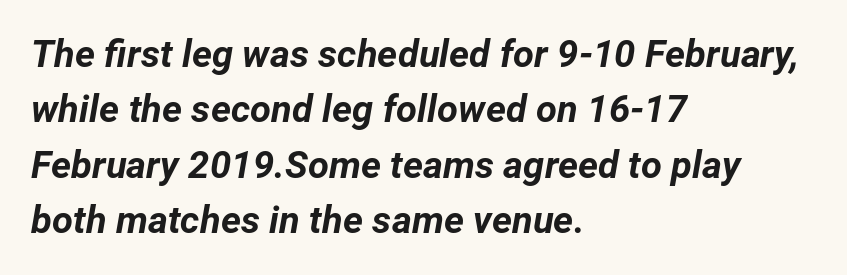
Leftover space on each line is placed entirely after the last word. Spacing verdict: proportional, widths tailored to each character. Nothing unusual about the tracking: characters are spaced as the font intends. The foot of each line stays bare and open. The line-height multiplier appears to be the usual default. The letters are bold, with thick, heavy strokes.
